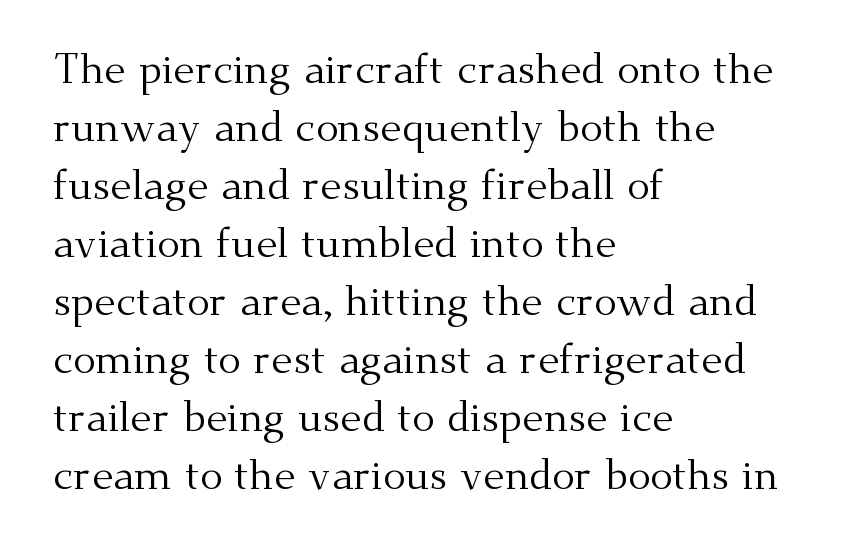
The typography opts for an upright posture over an oblique one. Caption: face not bold, strokes unweighted. Whoever set this chose a conventional vertical rhythm. No extra tracking has been applied to these lines. Only glyphs here, with clear space below each row.
